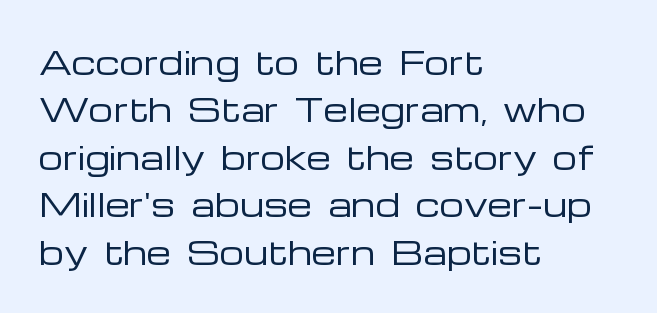
Posture: straight, roman, zero tilt. Decoration check: the copy has no underline. How would I describe the line gaps? Plain and ordinary. Tracking here is standard; glyphs follow each other at the usual distance. A classic flush-left, rag-right setting is used for this passage. Serifs: no, the terminals of the letterforms are clean.
